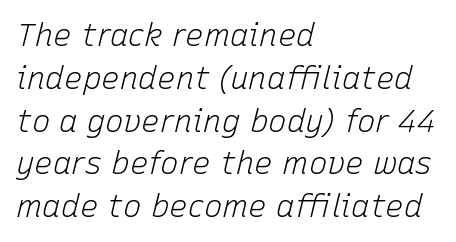
{"italic": "yes", "lean": "right", "slant_degrees": 15, "bold": "no", "weight": "light", "width": "normal", "stroke_contrast": "low", "x_height": "medium", "monospaced": "no", "underline": "no", "align": "left", "line_spacing": "normal", "line_spacing_ratio": 1.38, "letter_spacing": "normal", "letter_spacing_em": 0.0, "glyph_px": 31}
